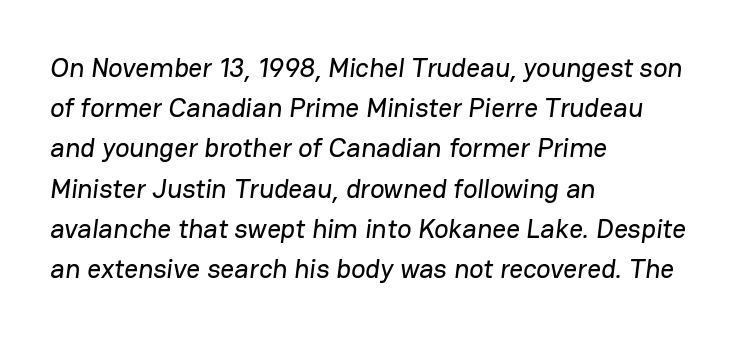
The image shows 27 px text type; set left-aligned, normal line spacing (1.49x), normal letter spacing, not underlined.
